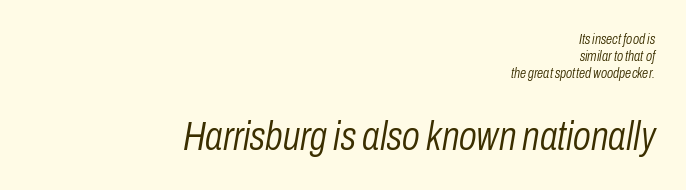
Q: Is the text bold? A: No.
Q: Is the text italic (slanted)? A: Yes, it leans right by about 10 degrees.
Q: Is the text underlined? A: No.
Q: How is the paragraph aligned? A: Right-aligned.
Q: Is the spacing between letters normal or unusually wide? A: Normal.
Q: Which block of text is set in a larger size, the first (top) or the second (bottom)? A: The second (bottom) one.
Q: Width (condensed, normal, or wide)? A: Condensed.
Q: Stroke contrast? A: Low.
Q: x-height? A: Medium.
Q: Monospaced? A: No.
